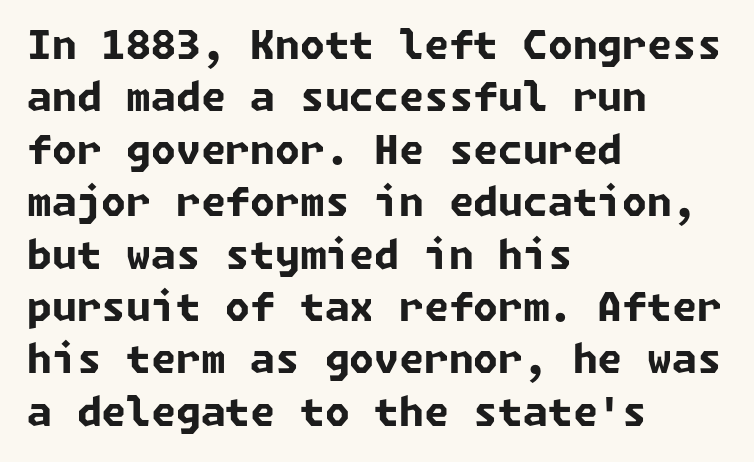
{"serif": "no", "bold": "yes", "weight": "bold", "width": "normal", "stroke_contrast": "low", "x_height": "medium", "underline": "no", "align": "left", "line_spacing": "normal", "line_spacing_ratio": 1.31, "letter_spacing": "normal", "letter_spacing_em": 0.0, "glyph_px": 40}
